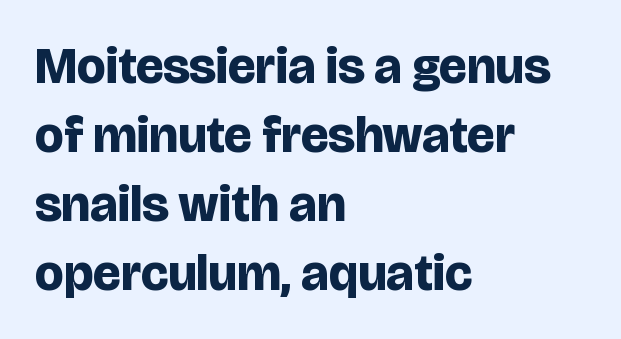
{"serif": "no", "italic": "no", "bold": "yes", "weight": "bold", "width": "normal", "stroke_contrast": "low", "x_height": "large", "monospaced": "no", "underline": "no", "align": "left", "line_spacing": "normal", "line_spacing_ratio": 1.35, "letter_spacing": "normal", "letter_spacing_em": 0.0, "glyph_px": 51}
